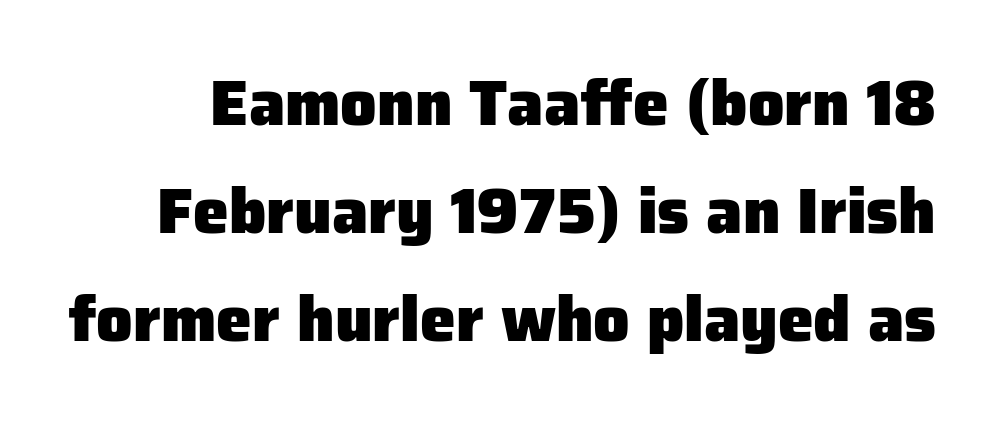
{"serif": "no", "italic": "no", "bold": "yes", "weight": "heavy", "width": "normal", "stroke_contrast": "low", "x_height": "medium", "monospaced": "no", "underline": "no", "line_spacing": "normal", "line_spacing_ratio": 1.69, "letter_spacing": "normal", "letter_spacing_em": 0.0, "glyph_px": 64}
